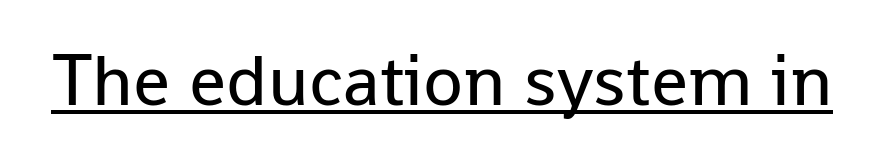
The face used here appears with an underline applied. The strokes are not fattened; the text isn't bold. You can tell from the bare stems that sans-serif type was used. Varying glyph widths throughout — classic text-font behaviour. The axis of the letterforms is exactly vertical. Nothing unusual about the tracking: characters are spaced as the font intends.
